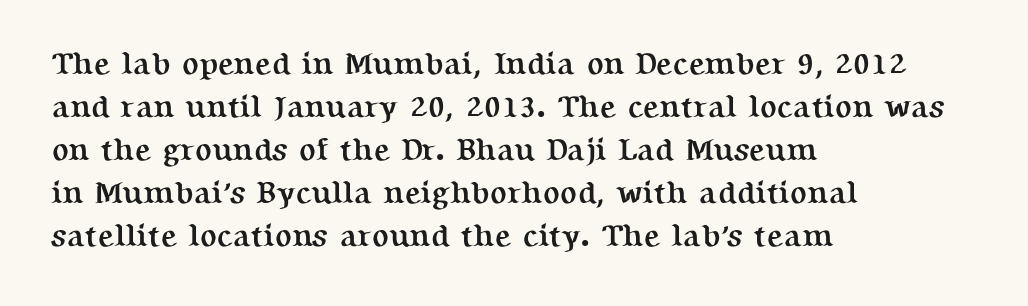
{"serif": "yes", "italic": "no", "bold": "yes", "weight": "semibold", "width": "normal", "stroke_contrast": "medium", "x_height": "medium", "monospaced": "no", "underline": "no", "align": "left", "line_spacing": "normal", "line_spacing_ratio": 1.39, "letter_spacing": "normal", "letter_spacing_em": 0.0, "glyph_px": 31}
